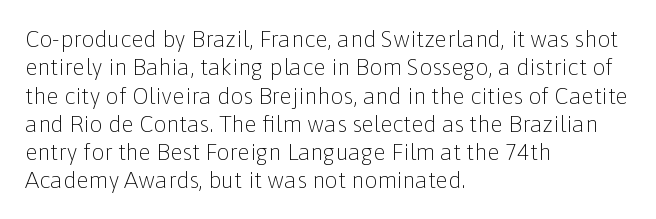
Nobody touched the tracking dial on this one. Visually the block forms a straight wall on the left and a jagged coastline on the right. Posture: upright roman. Beneath every word, the page is bare.
